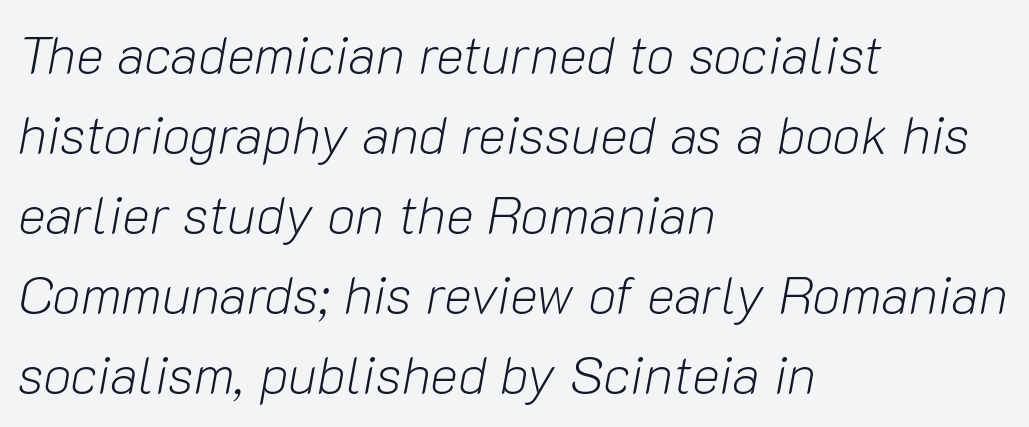
Q: Is the text bold? A: No.
Q: Is the text italic (slanted)? A: Yes, it leans right by about 10 degrees.
Q: Is the text underlined? A: No.
Q: How is the paragraph aligned? A: Left-aligned.
Q: Is the spacing between letters normal or unusually wide? A: Normal.
Q: Is the spacing between lines tight, normal or loose? A: Normal.
Q: Width (condensed, normal, or wide)? A: Normal.
Q: Stroke contrast? A: Low.
Q: x-height? A: Medium.
Q: Monospaced? A: No.
